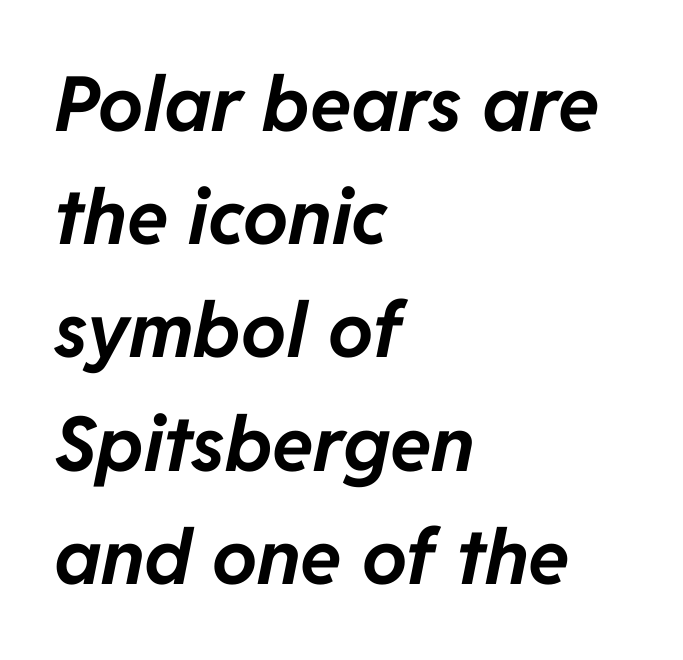
Q: Is the text bold? A: Yes.
Q: Is the text italic (slanted)? A: Yes, it leans right by about 11 degrees.
Q: Is the text underlined? A: No.
Q: How is the paragraph aligned? A: Left-aligned.
Q: Is the spacing between letters normal or unusually wide? A: Normal.
Q: Is the spacing between lines tight, normal or loose? A: Normal.
Q: Width (condensed, normal, or wide)? A: Normal.
Q: Stroke contrast? A: Low.
Q: x-height? A: Medium.
Q: Monospaced? A: No.
